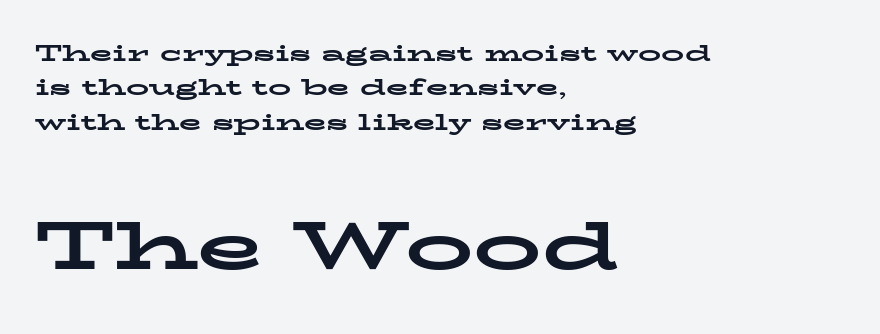
{"serif": "yes", "italic": "no", "bold": "yes", "weight": "bold", "width": "wide", "stroke_contrast": "low", "x_height": "medium", "monospaced": "no", "underline": "no", "align": "left", "line_spacing": "normal", "line_spacing_ratio": 1.49, "letter_spacing": "normal", "letter_spacing_em": 0.0, "larger_block": "second", "size_ratio": 2.96, "glyph_px": 68}
